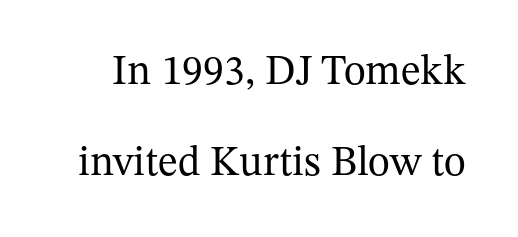
Heft: none added — not bold. Vertically, the passage feels expansive, rows floating well apart. Check where the strokes stop: tiny serifs finish them off. The foot of each line stays bare and open.
